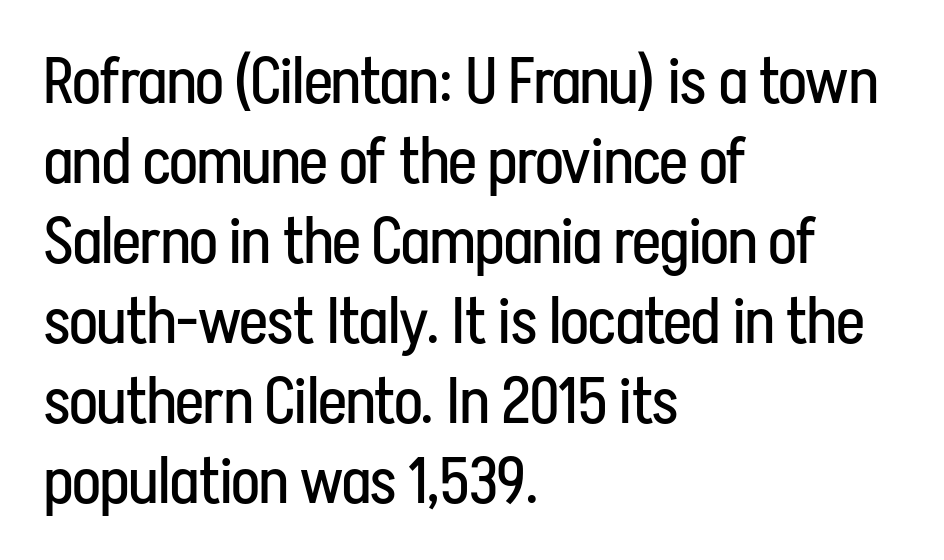
The image shows 65 px regular-weight, condensed sans-serif type, upright; set left-aligned, line spacing 1.23x, normal letter spacing, not underlined; low stroke contrast and a medium x-height.
